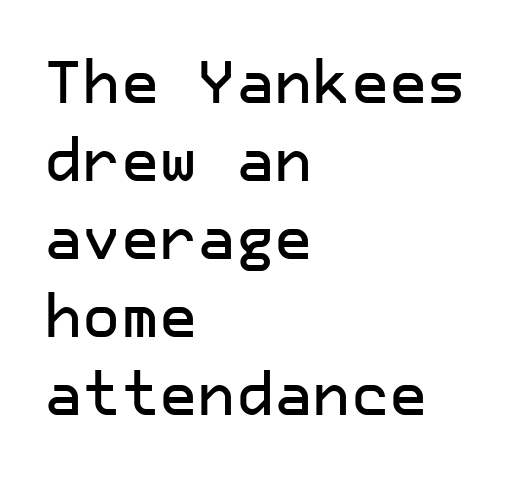
Q: Is the text italic (slanted)? A: No, it is upright.
Q: Is the typeface a serif or a sans-serif typeface? A: Sans-serif.
Q: Is the text underlined? A: No.
Q: How is the paragraph aligned? A: Left-aligned.
Q: Is the spacing between letters normal or unusually wide? A: Normal.
Q: Is the spacing between lines tight, normal or loose? A: Normal.
Q: Width (condensed, normal, or wide)? A: Normal.
Q: Stroke contrast? A: Low.
Q: x-height? A: Medium.
